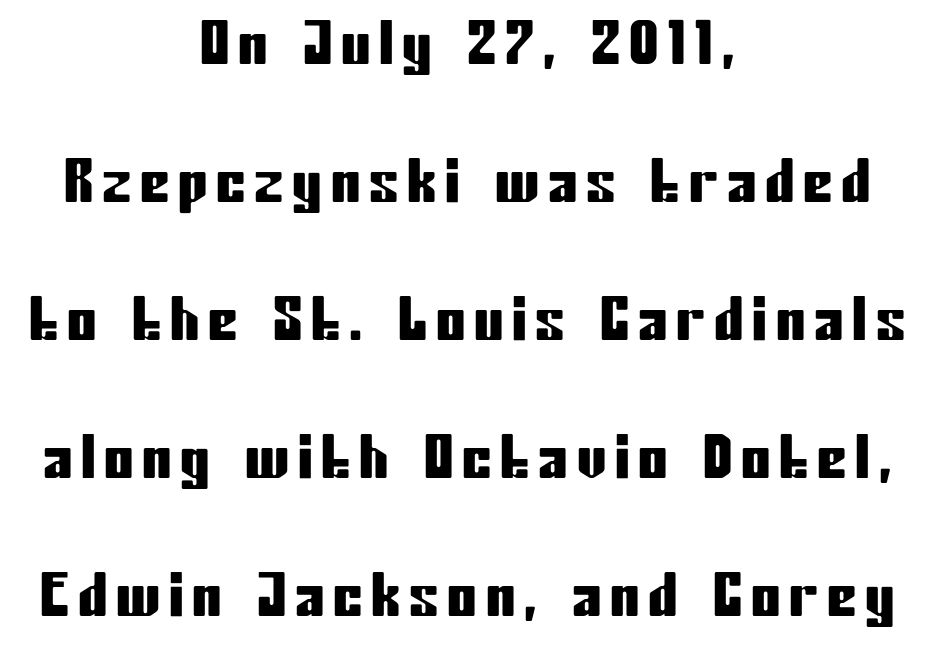
{"serif": "no", "italic": "no", "width": "condensed", "stroke_contrast": "low", "x_height": "medium", "monospaced": "no", "underline": "no", "align": "center", "line_spacing": "loose", "line_spacing_ratio": 2.34, "glyph_px": 59}
